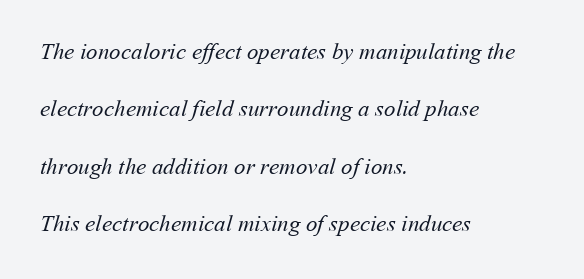
The type is set solid horizontally, with unmodified tracking. Type without underlining. Caption: face not bold, strokes unweighted. The paragraph has a hard left edge and a soft right edge. How would I describe the line gaps? Wide and relaxed.
